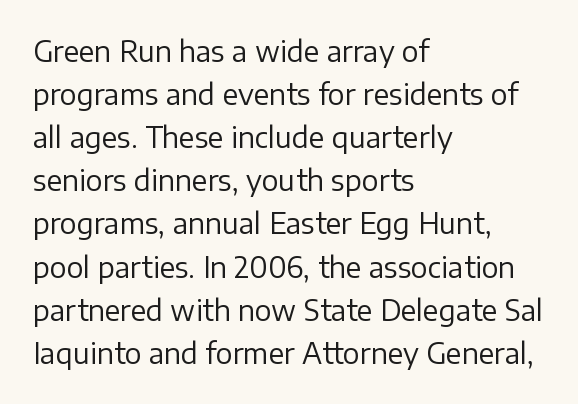
The image shows 28 px regular-weight sans-serif type, upright; set left-aligned, normal line spacing (1.54x), normal letter spacing, not underlined; low stroke contrast and a medium x-height.
